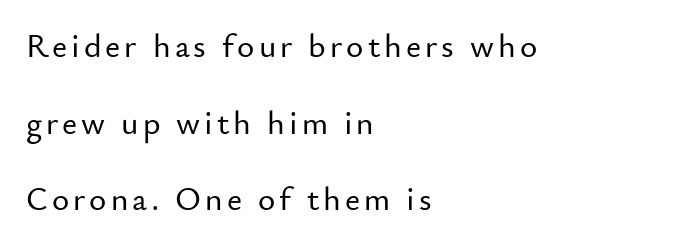
The image shows 33 px sans-serif type, upright; set left-aligned, loose line spacing (2.32x), not underlined; low stroke contrast and a small x-height.
